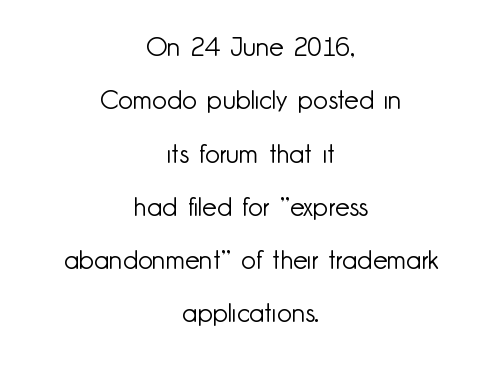
Q: Is the text bold? A: No.
Q: Is the text italic (slanted)? A: No, it is upright.
Q: Is the text underlined? A: No.
Q: How is the paragraph aligned? A: Centered.
Q: Is the spacing between letters normal or unusually wide? A: Normal.
Q: Is the spacing between lines tight, normal or loose? A: Loose.
